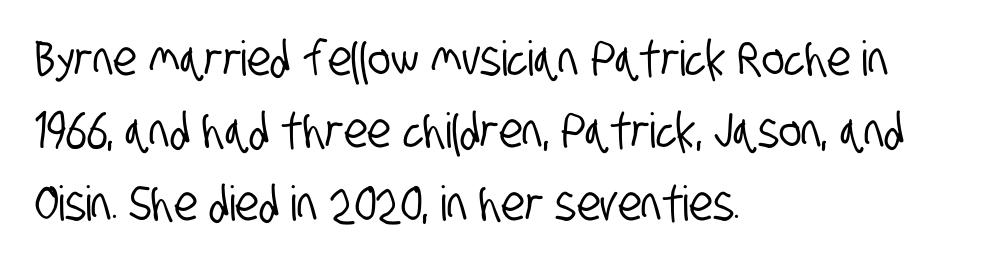
Q: Is the typeface a serif or a sans-serif typeface? A: Sans-serif.
Q: Is the text underlined? A: No.
Q: How is the paragraph aligned? A: Left-aligned.
Q: Is the spacing between letters normal or unusually wide? A: Normal.
Q: Is the spacing between lines tight, normal or loose? A: Normal.
Q: Width (condensed, normal, or wide)? A: Condensed.
Q: Stroke contrast? A: Low.
Q: x-height? A: Large.
Q: Monospaced? A: No.
